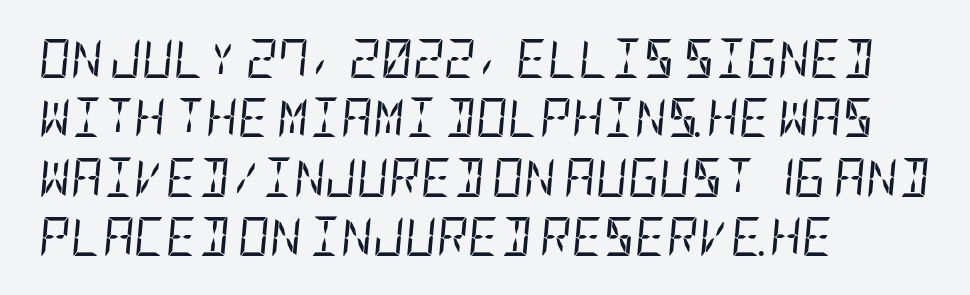
The image shows 39 px regular-weight, condensed type, italic (leaning right); set left-aligned, normal line spacing (1.52x), normal letter spacing, not underlined; low stroke contrast and a large x-height.
